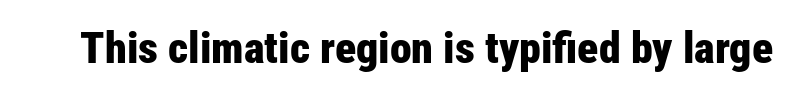
Q: Is the text bold? A: Yes.
Q: Is the text italic (slanted)? A: No, it is upright.
Q: Is the typeface a serif or a sans-serif typeface? A: Sans-serif.
Q: Is the text underlined? A: No.
Q: Is the spacing between letters normal or unusually wide? A: Normal.
Q: Width (condensed, normal, or wide)? A: Condensed.
Q: Stroke contrast? A: Low.
Q: x-height? A: Medium.
Q: Monospaced? A: No.
